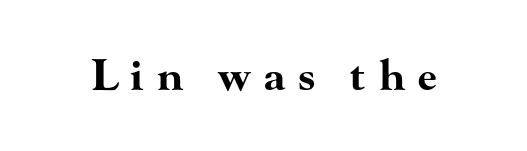
Q: Is the text bold? A: Yes.
Q: Is the text italic (slanted)? A: No, it is upright.
Q: Is the typeface a serif or a sans-serif typeface? A: Serif.
Q: Is the text underlined? A: No.
Q: Is the spacing between letters normal or unusually wide? A: Unusually wide.
Q: Width (condensed, normal, or wide)? A: Wide.
Q: Stroke contrast? A: High.
Q: x-height? A: Small.
Q: Monospaced? A: No.
